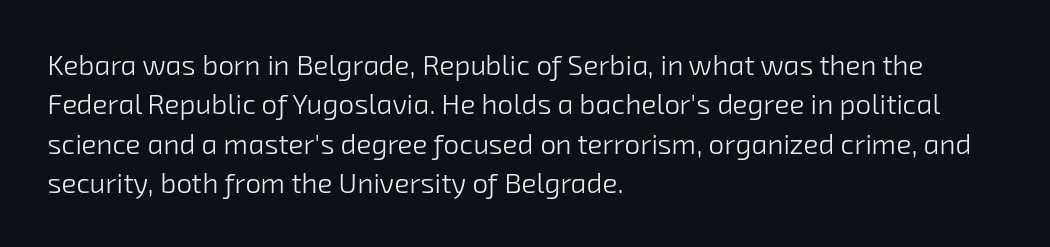
The image shows 28 px light sans-serif type; set left-aligned, normal line spacing (1.41x), normal letter spacing, not underlined; low stroke contrast and a medium x-height.
